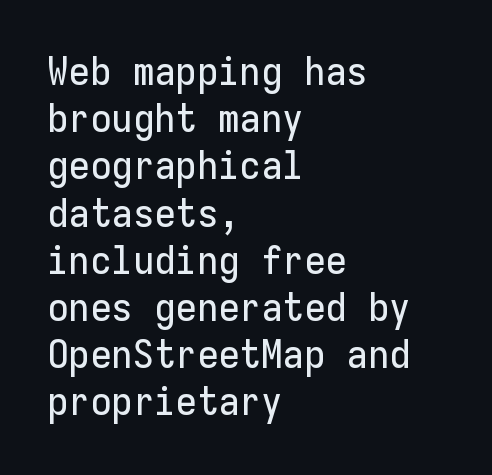
Q: Is the text italic (slanted)? A: No, it is upright.
Q: Is the typeface a serif or a sans-serif typeface? A: Sans-serif.
Q: Is the text underlined? A: No.
Q: How is the paragraph aligned? A: Left-aligned.
Q: Is the spacing between letters normal or unusually wide? A: Normal.
Q: Width (condensed, normal, or wide)? A: Normal.
Q: Stroke contrast? A: Low.
Q: x-height? A: Medium.
Q: Monospaced? A: Yes.
